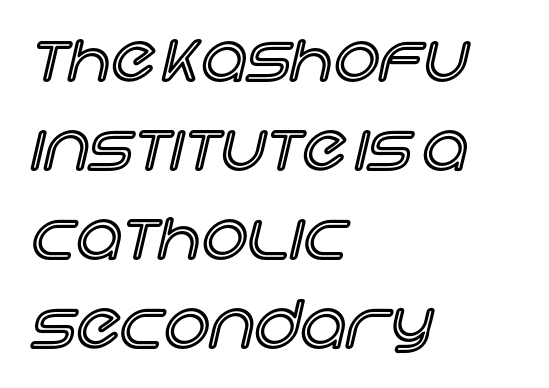
The image shows 64 px text type; set left-aligned, normal line spacing (1.39x), normal letter spacing, not underlined; a large x-height.
